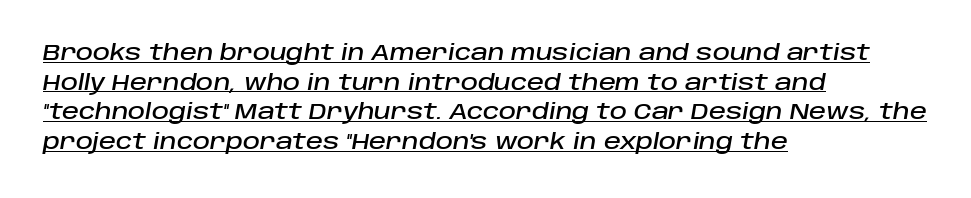
The image shows 21 px text type, italic (leaning right); set left-aligned, normal line spacing (1.41x), normal letter spacing, underlined.
